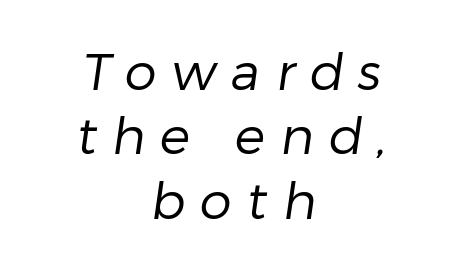
The horizontal fit of the characters is loose and conspicuously gappy. Unmarked baselines from the first word to the last. Proportional: the letters do not fall into vertical columns. A typesetter would call this leading conventional body-copy spacing. Look at the bottom of the vertical strokes: they stop flat, with no serifs.
